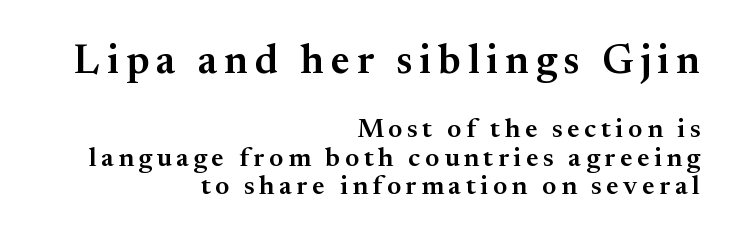
{"serif": "yes", "italic": "no", "bold": "semi", "weight": "semibold", "width": "normal", "stroke_contrast": "medium", "x_height": "small", "monospaced": "no", "underline": "no", "align": "right", "line_spacing": "tight", "line_spacing_ratio": 1.04, "larger_block": "first", "size_ratio": 1.52, "glyph_px": 41}
